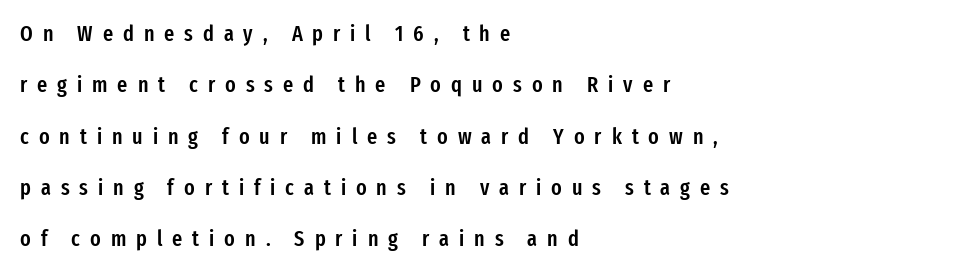
Anything drawn beneath the words? Only blank space. The letters are semibold — heavier than regular but short of a full bold. Does the lettering tilt? It doesn't — this is upright. Substantial extra tracking has been applied to these lines. You could fit nearly another row in the gap between these rows. A classic flush-left, rag-right setting is used for this passage.
